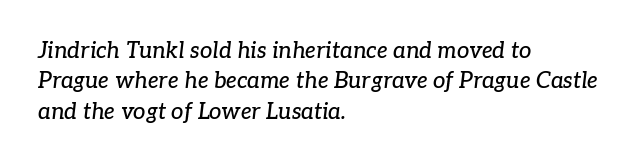
This sample uses plain, unmodified letter spacing. The whole block is typeset with a tilt. A bare baseline throughout the passage. Is there much room between lines? A standard amount, neither cramped nor airy.
